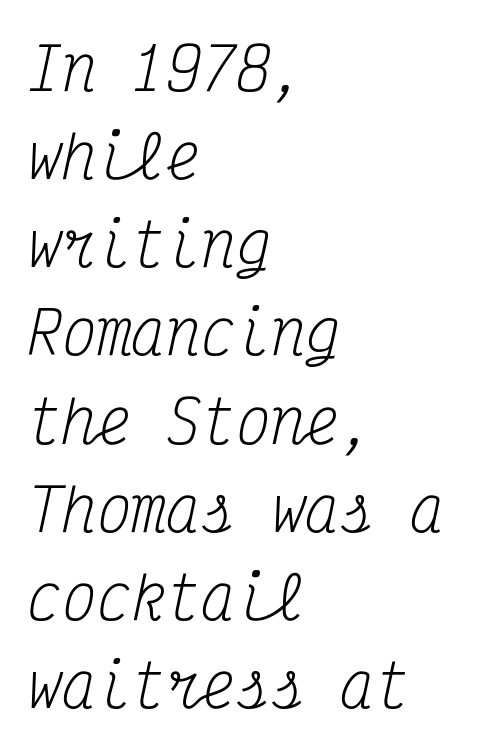
The image shows 58 px regular-weight, condensed serif type, italic (leaning right), monospaced; set left-aligned, normal line spacing (1.52x), normal letter spacing, not underlined; medium stroke contrast and a medium x-height.
